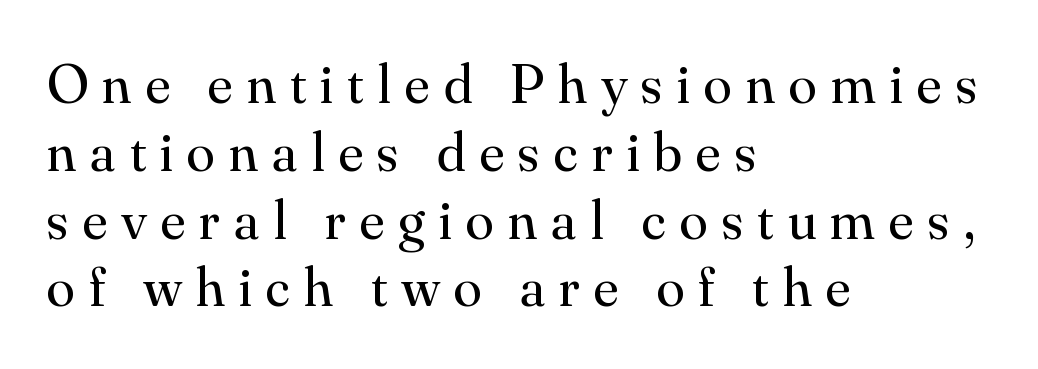
Q: Is the text bold? A: No.
Q: Is the text italic (slanted)? A: No, it is upright.
Q: Is the typeface a serif or a sans-serif typeface? A: Serif.
Q: Is the text underlined? A: No.
Q: How is the paragraph aligned? A: Left-aligned.
Q: Is the spacing between letters normal or unusually wide? A: Unusually wide.
Q: Width (condensed, normal, or wide)? A: Normal.
Q: Stroke contrast? A: Medium.
Q: x-height? A: Small.
Q: Monospaced? A: No.
